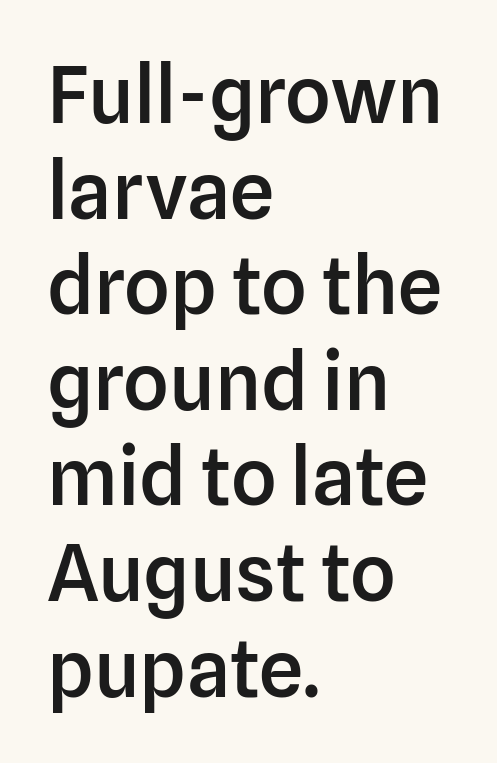
Q: Is the text bold? A: Semi-bold.
Q: Is the text italic (slanted)? A: No, it is upright.
Q: Is the typeface a serif or a sans-serif typeface? A: Sans-serif.
Q: Is the text underlined? A: No.
Q: How is the paragraph aligned? A: Left-aligned.
Q: Is the spacing between letters normal or unusually wide? A: Normal.
Q: Width (condensed, normal, or wide)? A: Normal.
Q: Stroke contrast? A: Low.
Q: x-height? A: Medium.
Q: Monospaced? A: No.
